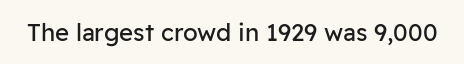
The image shows 24 px text type, upright; set normal letter spacing, not underlined.
